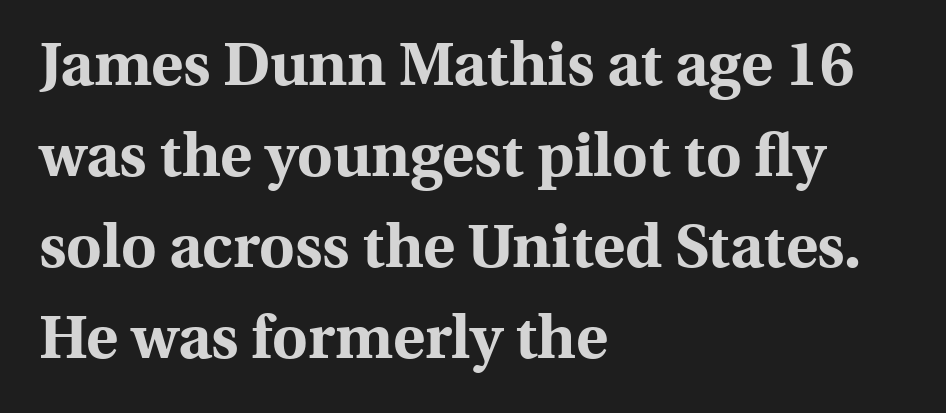
Q: Is the text bold? A: Yes.
Q: Is the text italic (slanted)? A: No, it is upright.
Q: Is the typeface a serif or a sans-serif typeface? A: Serif.
Q: Is the text underlined? A: No.
Q: How is the paragraph aligned? A: Left-aligned.
Q: Is the spacing between letters normal or unusually wide? A: Normal.
Q: Is the spacing between lines tight, normal or loose? A: Normal.
Q: Width (condensed, normal, or wide)? A: Normal.
Q: x-height? A: Medium.
Q: Monospaced? A: No.
